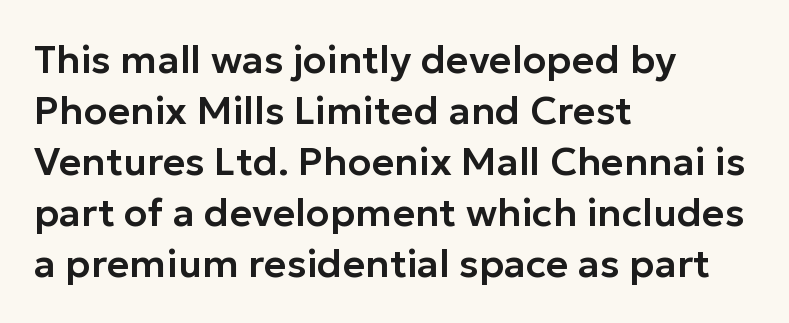
The image shows 39 px sans-serif type, upright; set left-aligned, normal line spacing (1.31x), normal letter spacing, not underlined; low stroke contrast and a medium x-height.
